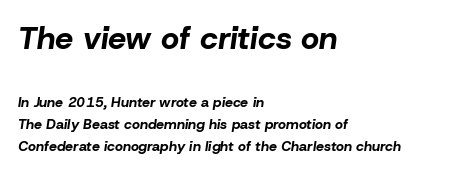
Q: Is the text bold? A: Yes.
Q: Is the text italic (slanted)? A: Yes, it leans right by about 8 degrees.
Q: Is the text underlined? A: No.
Q: How is the paragraph aligned? A: Left-aligned.
Q: Is the spacing between letters normal or unusually wide? A: Normal.
Q: Is the spacing between lines tight, normal or loose? A: Normal.
Q: Which block of text is set in a larger size, the first (top) or the second (bottom)? A: The first (top) one.
Q: Width (condensed, normal, or wide)? A: Normal.
Q: Stroke contrast? A: Low.
Q: x-height? A: Medium.
Q: Monospaced? A: No.
